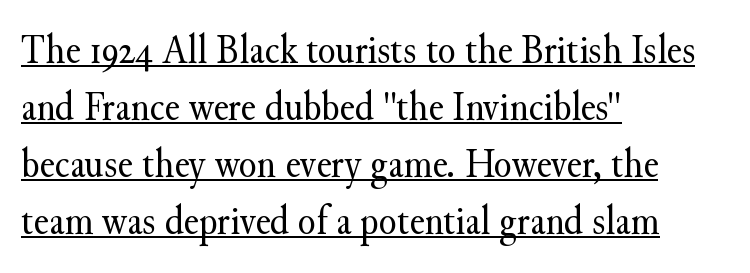
Check the space under the baseline: a stroke is drawn there. The font is comparable to plain body text, perhaps lighter. Every stem runs plumb, perpendicular to the baseline. The font family rendered here belongs to the serif group. The paragraph has a hard left edge and a soft right edge. The leading is moderate, giving the passage an even texture.
